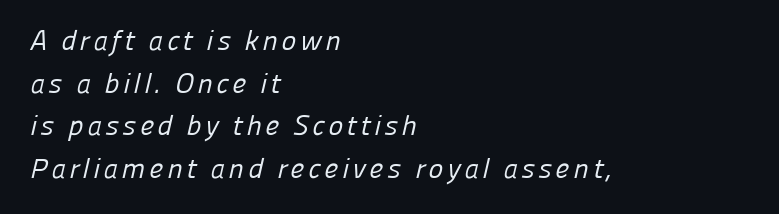
The typesetting does not lean heavy: it is not bold. What kind of face is this? One without serifs — a sans. Character widths vary here, with narrow letters taking less room than wide ones. Regarding leading, the lines here are spaced in the standard way. Words float on clear page, feet unadorned.
